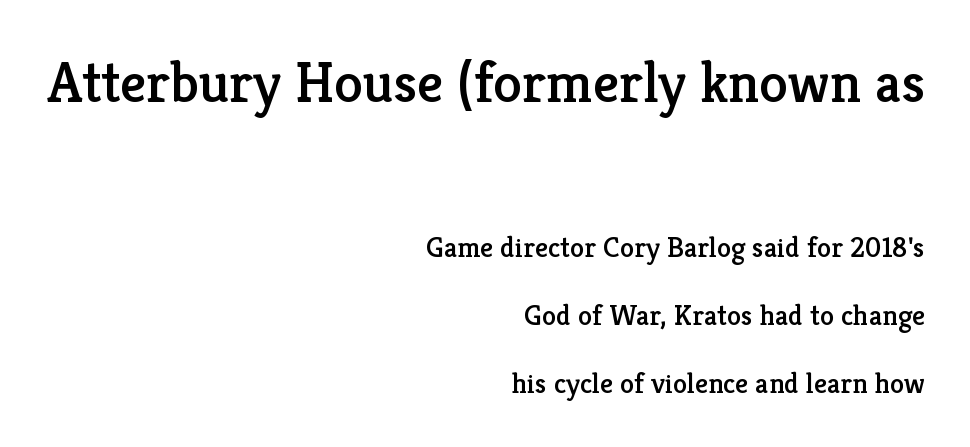
Q: Is the text italic (slanted)? A: No, it is upright.
Q: Is the typeface a serif or a sans-serif typeface? A: Serif.
Q: Is the text underlined? A: No.
Q: How is the paragraph aligned? A: Right-aligned.
Q: Is the spacing between letters normal or unusually wide? A: Normal.
Q: Is the spacing between lines tight, normal or loose? A: Loose.
Q: Which block of text is set in a larger size, the first (top) or the second (bottom)? A: The first (top) one.
Q: Width (condensed, normal, or wide)? A: Normal.
Q: Stroke contrast? A: Low.
Q: x-height? A: Medium.
Q: Monospaced? A: No.
